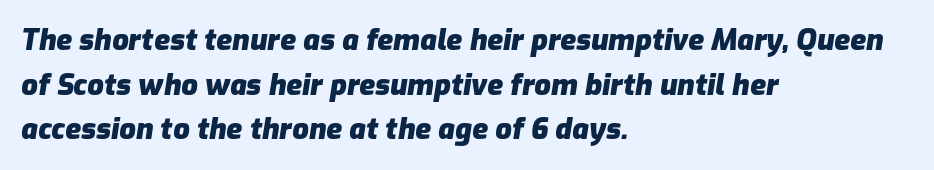
The image shows 29 px heavy type, italic (leaning right); set left-aligned, normal line spacing (1.54x), normal letter spacing, not underlined; low stroke contrast and a medium x-height.
